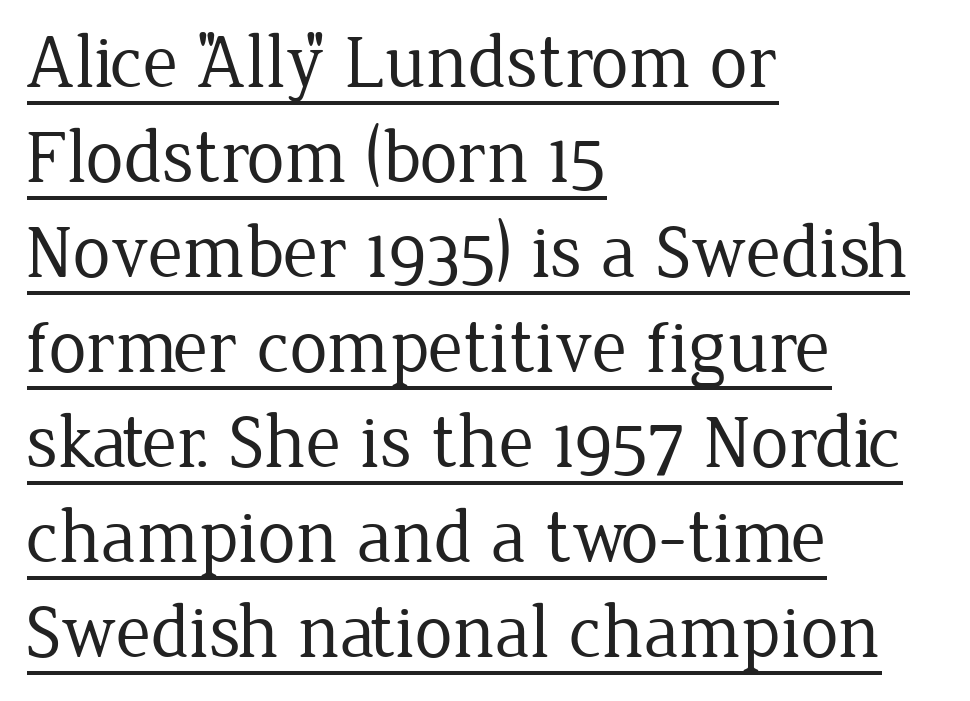
{"serif": "yes", "italic": "no", "bold": "no", "weight": "regular", "width": "normal", "stroke_contrast": "low", "x_height": "medium", "monospaced": "no", "underline": "yes", "align": "left", "line_spacing": "normal", "line_spacing_ratio": 1.25, "letter_spacing": "normal", "letter_spacing_em": 0.0, "glyph_px": 76}
